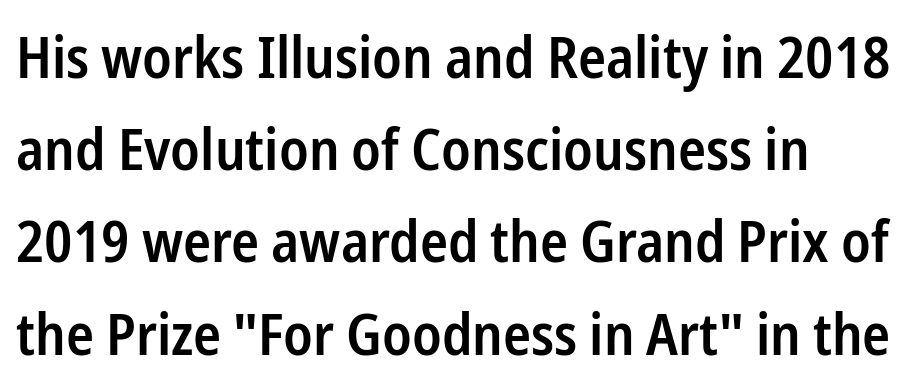
Vertical strokes here are truly vertical. The words here are not underlined. No feet cap the strokes, marking this as sans-serif type. Does extra space separate the letters? No, they use regular spacing.
